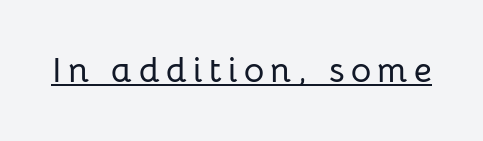
{"serif": "no", "italic": "no", "width": "normal", "stroke_contrast": "low", "x_height": "medium", "monospaced": "no", "underline": "yes", "glyph_px": 35}
